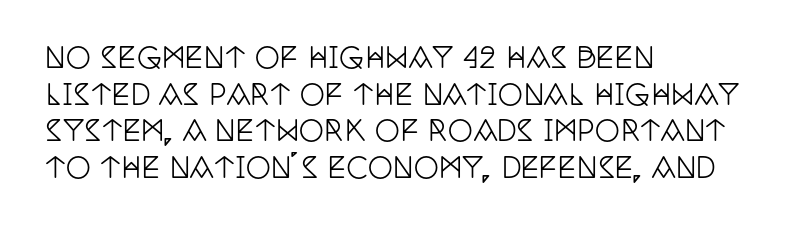
Q: Is the text italic (slanted)? A: No, it is upright.
Q: Is the typeface a serif or a sans-serif typeface? A: Serif.
Q: Is the text underlined? A: No.
Q: How is the paragraph aligned? A: Left-aligned.
Q: Is the spacing between letters normal or unusually wide? A: Normal.
Q: Is the spacing between lines tight, normal or loose? A: Normal.
Q: Width (condensed, normal, or wide)? A: Condensed.
Q: Stroke contrast? A: Low.
Q: x-height? A: Large.
Q: Monospaced? A: No.
